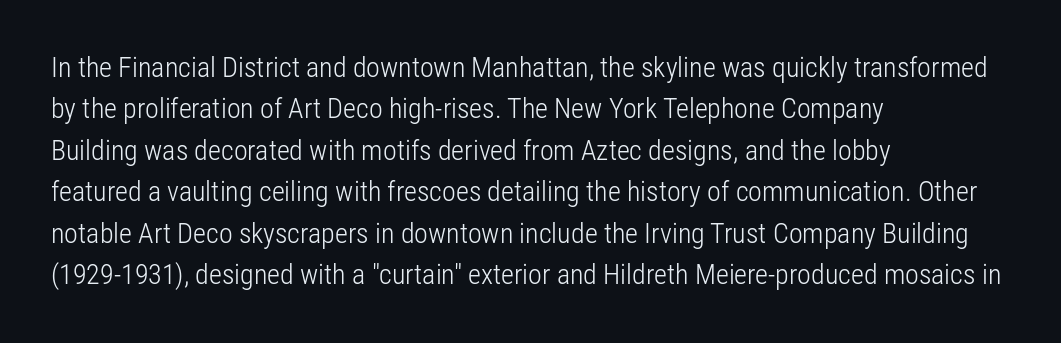
The image shows 28 px light, condensed sans-serif type, upright; set left-aligned, normal line spacing (1.48x), normal letter spacing, not underlined; low stroke contrast and a medium x-height.
